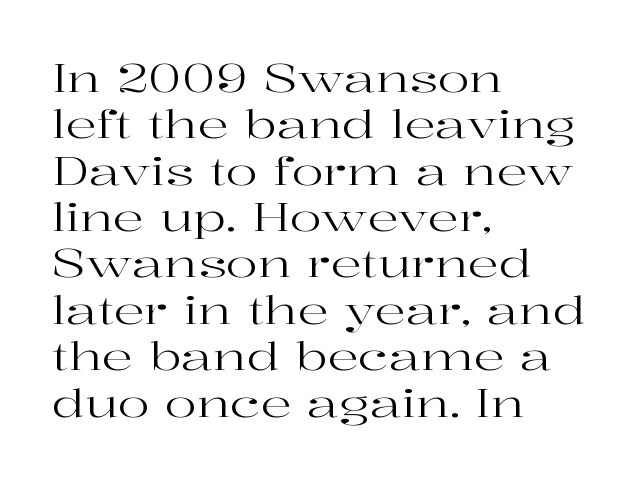
Q: Is the text bold? A: No.
Q: Is the text italic (slanted)? A: No, it is upright.
Q: Is the typeface a serif or a sans-serif typeface? A: Serif.
Q: Is the text underlined? A: No.
Q: How is the paragraph aligned? A: Left-aligned.
Q: Is the spacing between letters normal or unusually wide? A: Normal.
Q: Width (condensed, normal, or wide)? A: Wide.
Q: Stroke contrast? A: High.
Q: x-height? A: Medium.
Q: Monospaced? A: No.
